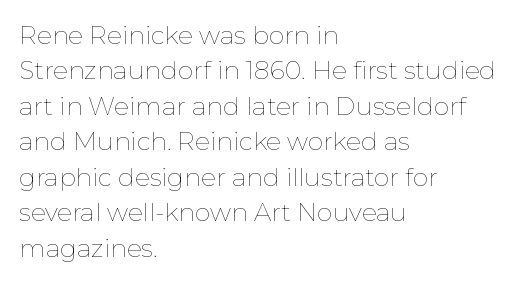
Q: Is the text bold? A: No.
Q: Is the text italic (slanted)? A: No, it is upright.
Q: Is the text underlined? A: No.
Q: How is the paragraph aligned? A: Left-aligned.
Q: Is the spacing between letters normal or unusually wide? A: Normal.
Q: Is the spacing between lines tight, normal or loose? A: Normal.
